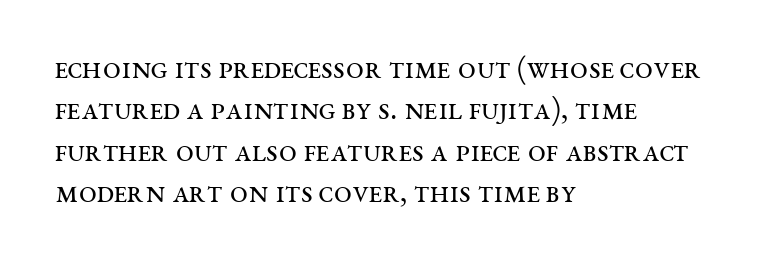
Q: Is the text bold? A: No.
Q: Is the text italic (slanted)? A: No, it is upright.
Q: Is the typeface a serif or a sans-serif typeface? A: Serif.
Q: Is the text underlined? A: No.
Q: How is the paragraph aligned? A: Left-aligned.
Q: Is the spacing between letters normal or unusually wide? A: Normal.
Q: Is the spacing between lines tight, normal or loose? A: Normal.
Q: Width (condensed, normal, or wide)? A: Wide.
Q: Stroke contrast? A: Medium.
Q: x-height? A: Large.
Q: Monospaced? A: No.
